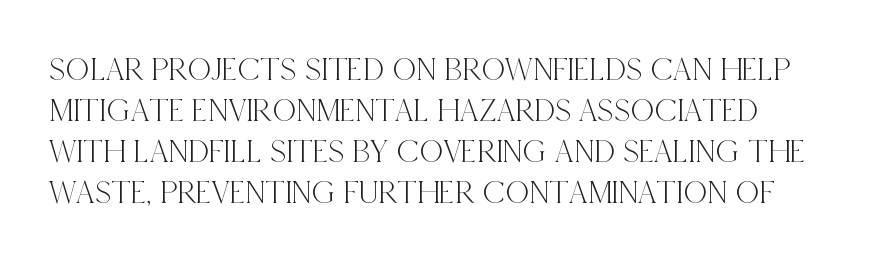
{"serif": "yes", "italic": "no", "width": "condensed", "x_height": "large", "monospaced": "no", "underline": "no", "align": "left", "line_spacing_ratio": 1.24, "letter_spacing": "normal", "letter_spacing_em": 0.0, "glyph_px": 33}
